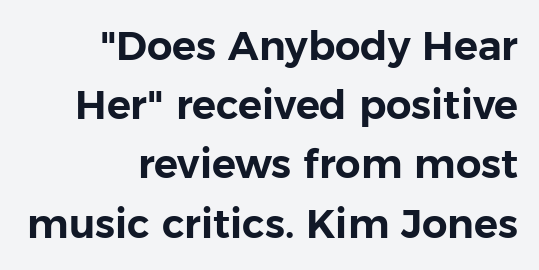
The image shows 40 px sans-serif type, upright; set right-aligned, normal line spacing (1.48x), normal letter spacing, not underlined; low stroke contrast and a medium x-height.
